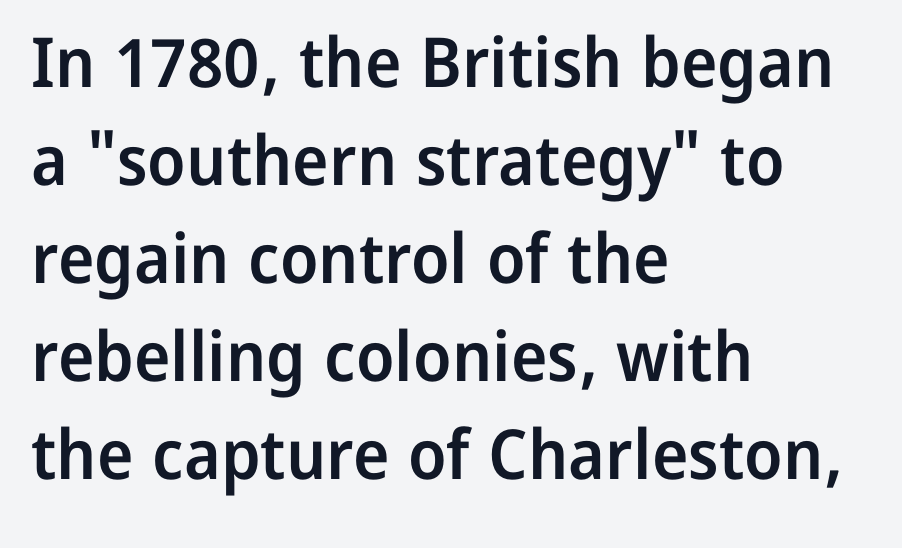
Q: Is the text bold? A: Semi-bold.
Q: Is the text italic (slanted)? A: No, it is upright.
Q: Is the typeface a serif or a sans-serif typeface? A: Sans-serif.
Q: Is the text underlined? A: No.
Q: How is the paragraph aligned? A: Left-aligned.
Q: Is the spacing between letters normal or unusually wide? A: Normal.
Q: Is the spacing between lines tight, normal or loose? A: Normal.
Q: Width (condensed, normal, or wide)? A: Normal.
Q: Stroke contrast? A: Low.
Q: x-height? A: Medium.
Q: Monospaced? A: No.
